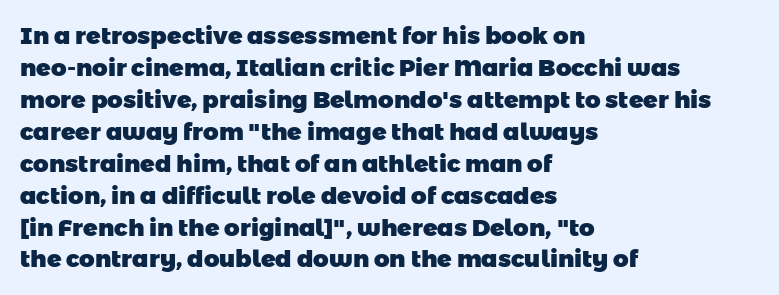
Q: Is the text bold? A: Yes.
Q: Is the text underlined? A: No.
Q: How is the paragraph aligned? A: Left-aligned.
Q: Is the spacing between letters normal or unusually wide? A: Normal.
Q: Is the spacing between lines tight, normal or loose? A: Normal.
